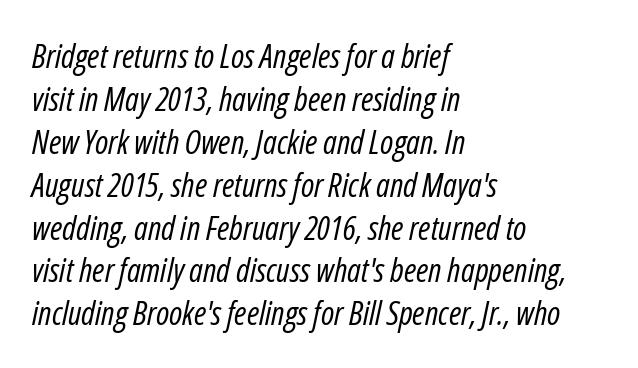
The image shows 33 px regular-weight, condensed type, italic (leaning right); set left-aligned, normal line spacing (1.3x), normal letter spacing, not underlined; low stroke contrast and a medium x-height.
